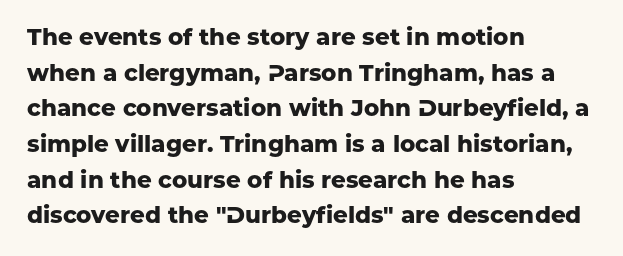
{"italic": "no", "bold": "yes", "underline": "no", "align": "left", "line_spacing": "normal", "line_spacing_ratio": 1.55, "letter_spacing": "normal", "letter_spacing_em": 0.0, "glyph_px": 23}
